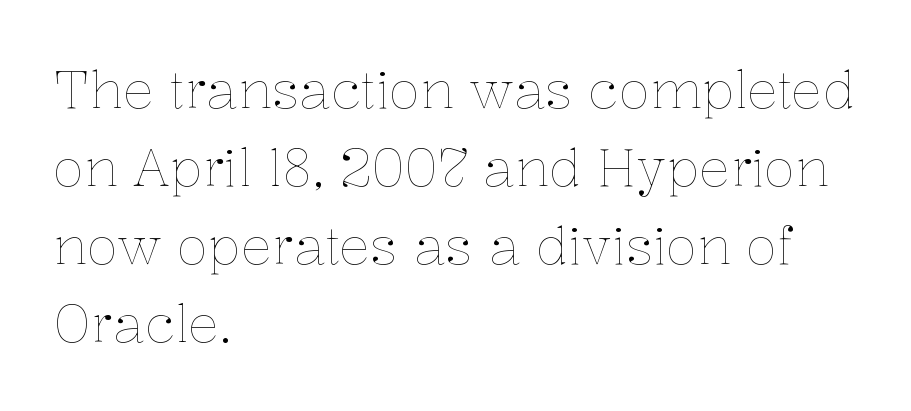
How would I describe the line gaps? Plain and ordinary. Stem width sits at or under what a default text font uses. These lines were composed using upright roman letters. Reading down the block, your eye returns to a fixed left position each line. Nobody drew a line under any word here. Glyph-to-glyph distance matches everyday printed text.
